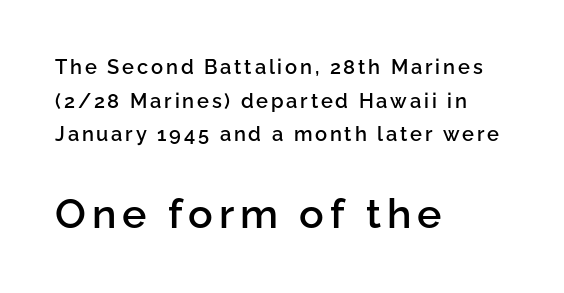
Leading: standard. In terms of posture, this sample is upright. Classification — sans serif. The rag falls on the right side of this text block. Look at the stroke-to-counter ratio: somewhat heavy, a semibold.
